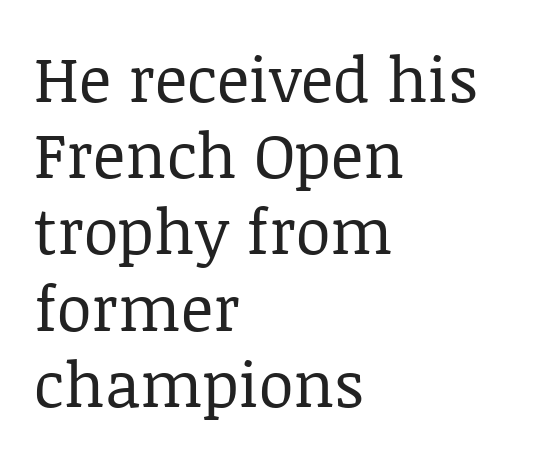
Q: Is the text bold? A: No.
Q: Is the text italic (slanted)? A: No, it is upright.
Q: Is the typeface a serif or a sans-serif typeface? A: Serif.
Q: Is the text underlined? A: No.
Q: How is the paragraph aligned? A: Left-aligned.
Q: Is the spacing between letters normal or unusually wide? A: Normal.
Q: Width (condensed, normal, or wide)? A: Normal.
Q: Stroke contrast? A: Low.
Q: x-height? A: Large.
Q: Monospaced? A: No.
